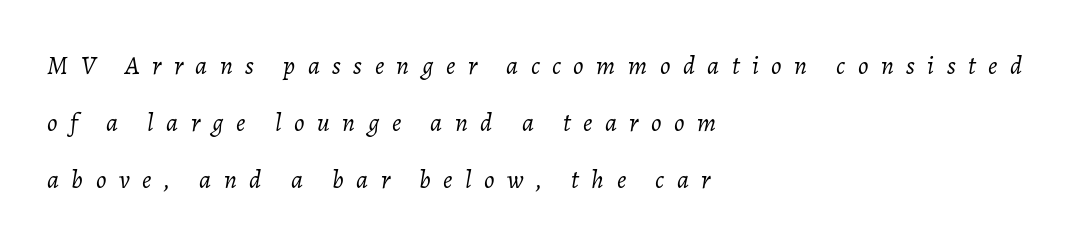
{"italic": "yes", "lean": "right", "slant_degrees": 7, "bold": "no", "underline": "no", "align": "left", "line_spacing": "loose", "line_spacing_ratio": 2.2, "letter_spacing": "wide", "letter_spacing_em": 0.48, "glyph_px": 26}
